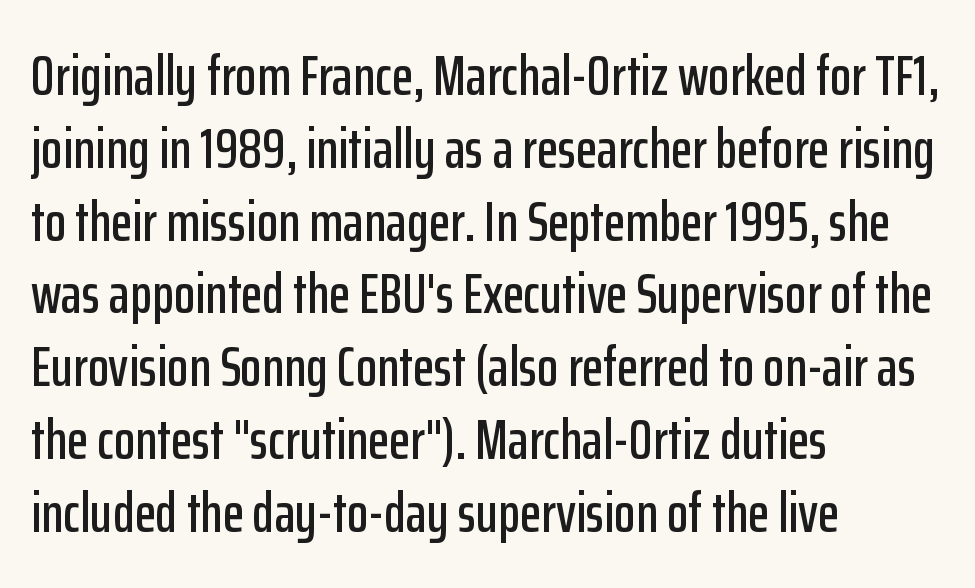
{"serif": "no", "italic": "no", "width": "condensed", "stroke_contrast": "low", "x_height": "medium", "monospaced": "no", "underline": "no", "align": "left", "line_spacing": "normal", "line_spacing_ratio": 1.3, "letter_spacing": "normal", "letter_spacing_em": 0.0, "glyph_px": 56}
